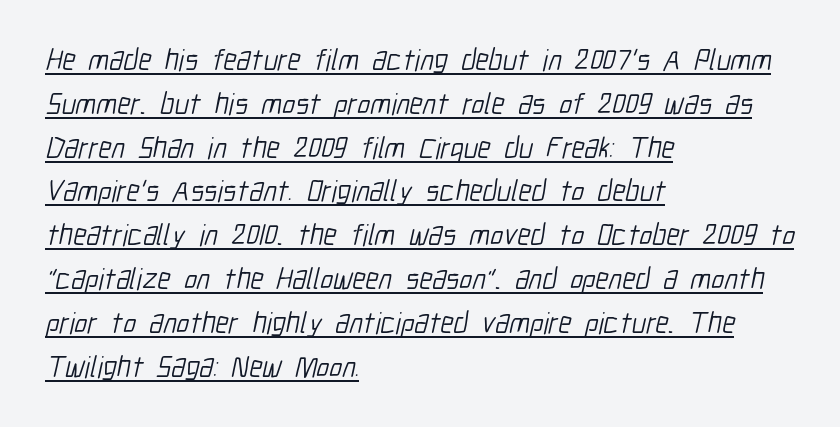
{"serif": "no", "bold": "no", "weight": "light", "width": "condensed", "stroke_contrast": "low", "x_height": "medium", "monospaced": "no", "underline": "yes", "align": "left", "line_spacing": "normal", "line_spacing_ratio": 1.46, "letter_spacing": "normal", "letter_spacing_em": 0.0, "glyph_px": 30}
